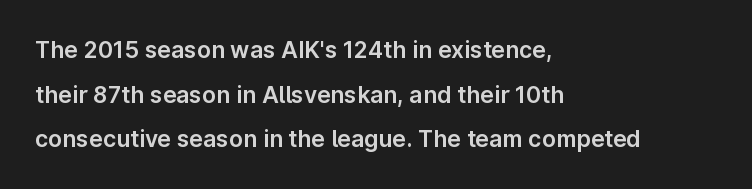
Q: Is the text italic (slanted)? A: No, it is upright.
Q: Is the text underlined? A: No.
Q: How is the paragraph aligned? A: Left-aligned.
Q: Is the spacing between letters normal or unusually wide? A: Normal.
Q: Is the spacing between lines tight, normal or loose? A: Loose.
